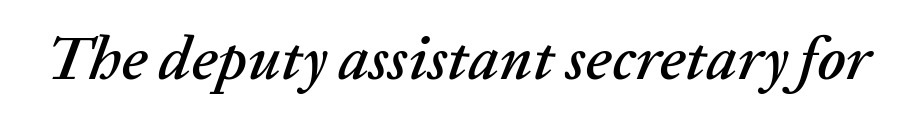
Tracking value appears to be zero — textbook default spacing. Just letters on the line, the space beneath them empty. Character widths vary here, with narrow letters taking less room than wide ones. The letters are slanted; this is an italic face.
